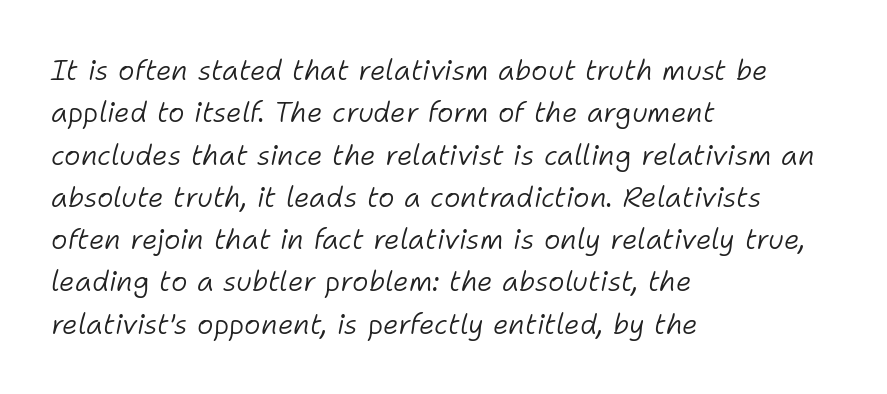
The image shows 28 px light type, italic (leaning right); set left-aligned, normal line spacing (1.51x), normal letter spacing, not underlined; low stroke contrast and a medium x-height.
